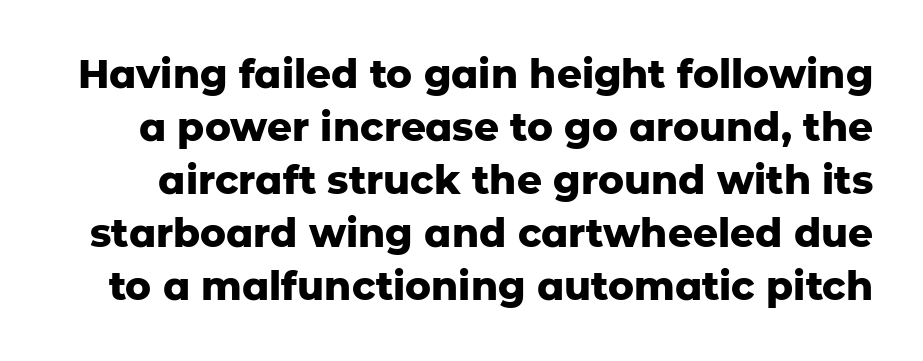
The image shows 39 px heavy sans-serif type, upright; set normal line spacing (1.36x), normal letter spacing, not underlined; low stroke contrast and a medium x-height.
